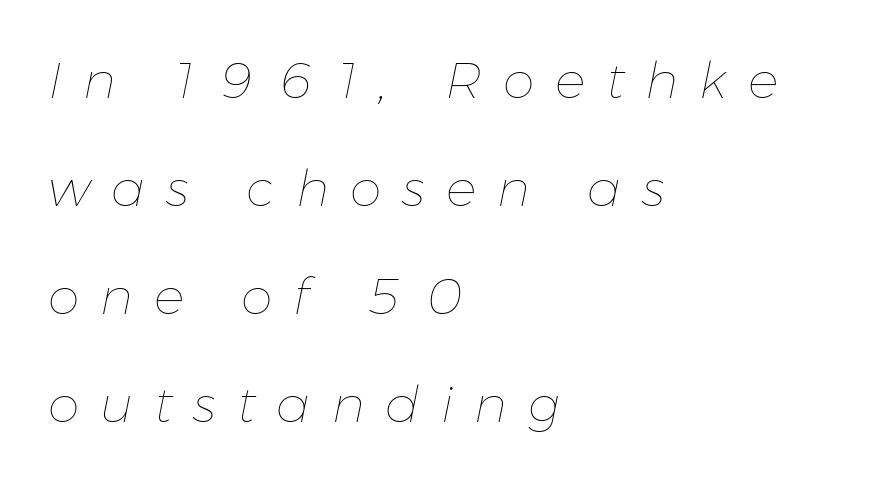
{"italic": "yes", "lean": "right", "slant_degrees": 11, "bold": "no", "weight": "thin", "width": "normal", "stroke_contrast": "low", "x_height": "medium", "monospaced": "no", "underline": "no", "align": "left", "line_spacing": "loose", "line_spacing_ratio": 2.12, "letter_spacing": "wide", "letter_spacing_em": 0.41, "glyph_px": 51}
